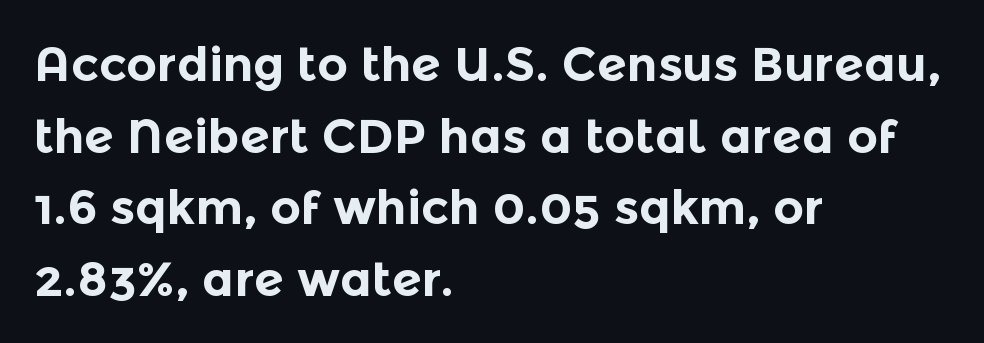
The image shows 48 px bold sans-serif type, upright; set left-aligned, normal line spacing (1.49x), normal letter spacing, not underlined; a medium x-height.
